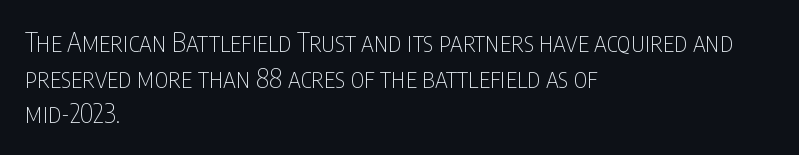
The line texture is even and compact thanks to regular tracking. Honestly, the row spacing looks completely unremarkable. Every row of glyphs begins at an identical x-position on the left. The letters stand straight up with perfectly vertical stems. Stroke thickness stays within the range of a standard reading face or lighter. Unmarked baselines from the first word to the last.
